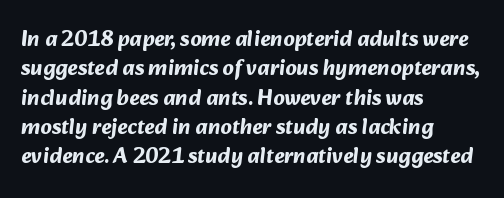
{"bold": "yes", "underline": "no", "align": "left", "line_spacing": "normal", "line_spacing_ratio": 1.33, "letter_spacing": "normal", "letter_spacing_em": 0.0, "glyph_px": 22}
